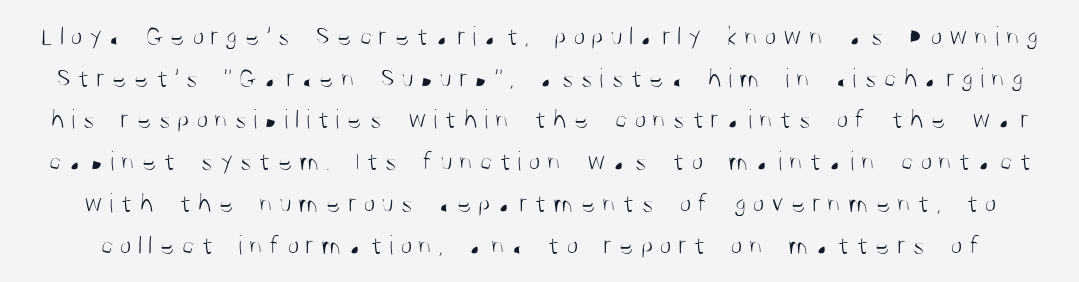
Unbolded letterforms with no extra heft. This is the regular roman posture of the typeface. Each new line begins a customary step beneath the previous one. The rendering uses natural spacing where letterforms have individual widths.
